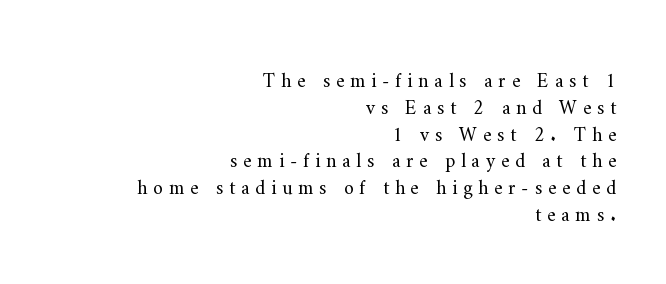
{"italic": "no", "bold": "no", "underline": "no", "align": "right", "line_spacing": "normal", "line_spacing_ratio": 1.34, "letter_spacing": "wide", "letter_spacing_em": 0.29, "glyph_px": 20}
